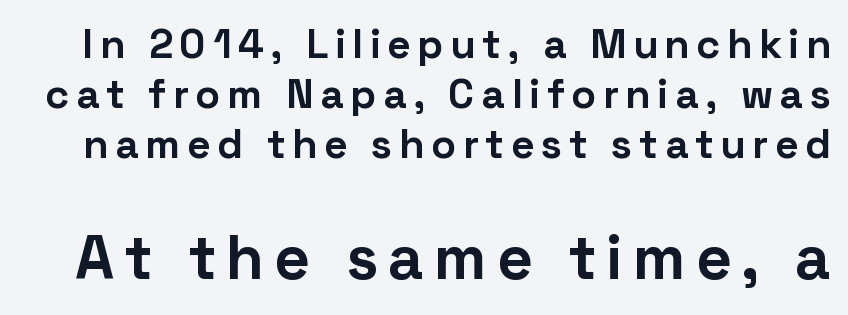
The image shows 62 px bold sans-serif type, upright; set line spacing 1.22x, not underlined; the second (bottom) block is 1.51x larger; low stroke contrast and a medium x-height.
